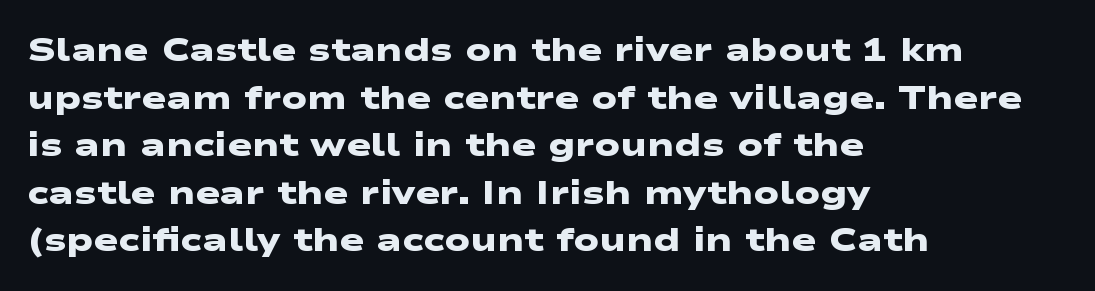
Q: Is the text bold? A: Yes.
Q: Is the typeface a serif or a sans-serif typeface? A: Sans-serif.
Q: Is the text underlined? A: No.
Q: How is the paragraph aligned? A: Left-aligned.
Q: Is the spacing between letters normal or unusually wide? A: Normal.
Q: Is the spacing between lines tight, normal or loose? A: Normal.
Q: Width (condensed, normal, or wide)? A: Wide.
Q: Stroke contrast? A: Low.
Q: x-height? A: Medium.
Q: Monospaced? A: No.
